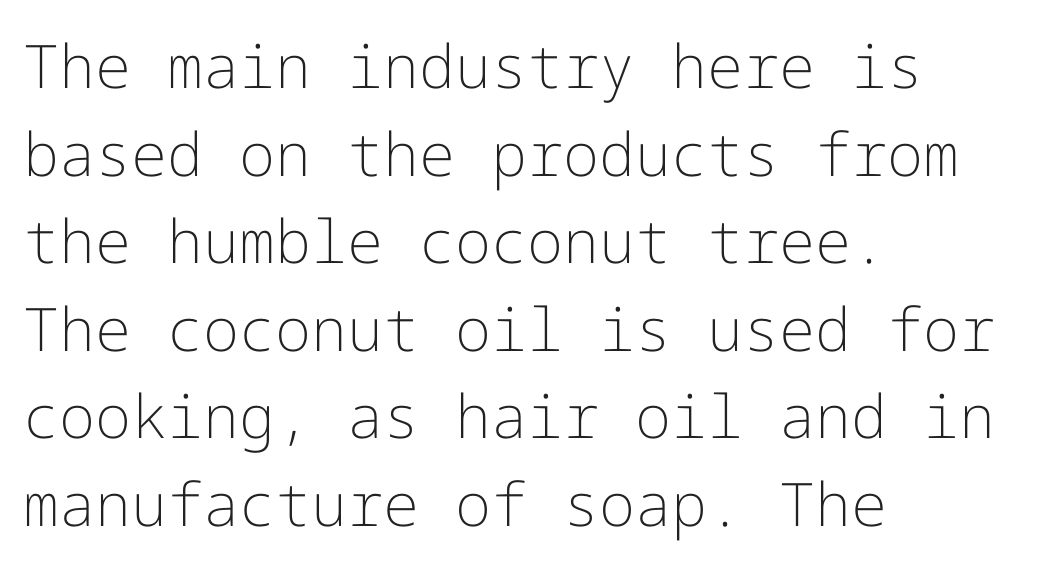
Q: Is the text bold? A: No.
Q: Is the text italic (slanted)? A: No, it is upright.
Q: Is the typeface a serif or a sans-serif typeface? A: Sans-serif.
Q: Is the text underlined? A: No.
Q: How is the paragraph aligned? A: Left-aligned.
Q: Is the spacing between letters normal or unusually wide? A: Normal.
Q: Is the spacing between lines tight, normal or loose? A: Normal.
Q: Width (condensed, normal, or wide)? A: Normal.
Q: Stroke contrast? A: Low.
Q: x-height? A: Medium.
